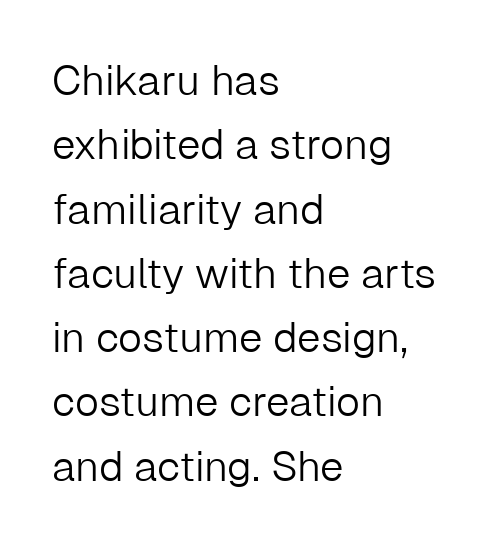
{"serif": "no", "italic": "no", "bold": "no", "weight": "light", "width": "normal", "stroke_contrast": "low", "x_height": "medium", "monospaced": "no", "underline": "no", "align": "left", "line_spacing": "normal", "line_spacing_ratio": 1.53, "letter_spacing": "normal", "letter_spacing_em": 0.0, "glyph_px": 42}
